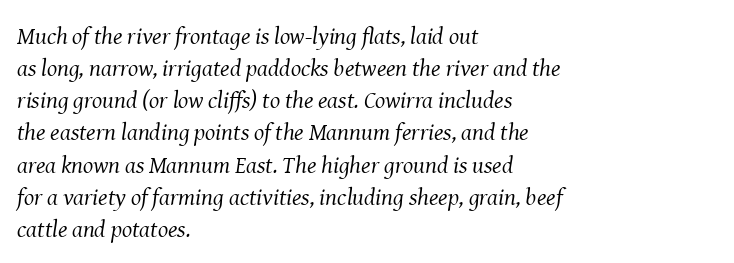
Look at the tracking — it's just the regular setting, nothing added. If you drew a ruler down the left edge, every line would touch it. Is there much room between lines? A standard amount, neither cramped nor airy. A clean baseline with only descenders dipping below it. The lettering tilts uniformly, giving the passage an italic look. Heaviness? Minimal to ordinary, like unemphasized prose.
